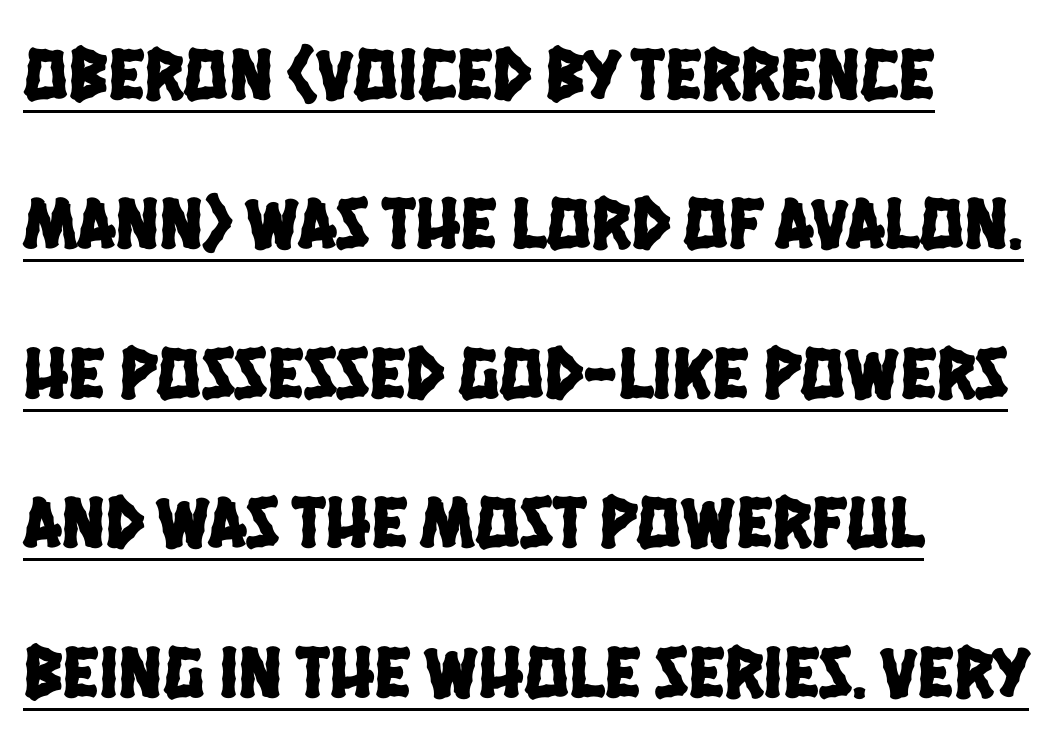
The image shows 74 px condensed sans-serif type; set left-aligned, loose line spacing (2.02x), normal letter spacing, underlined; low stroke contrast and a large x-height.
